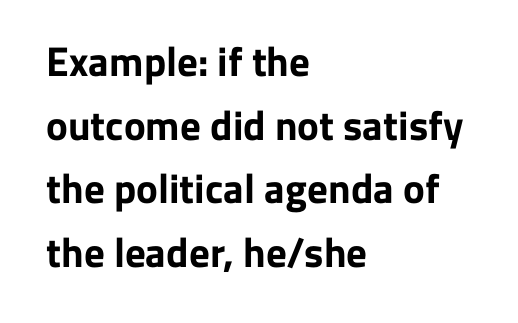
{"serif": "no", "italic": "no", "bold": "yes", "weight": "bold", "width": "normal", "stroke_contrast": "low", "x_height": "medium", "monospaced": "no", "underline": "no", "align": "left", "line_spacing": "normal", "line_spacing_ratio": 1.55, "letter_spacing": "normal", "letter_spacing_em": 0.0, "glyph_px": 41}
